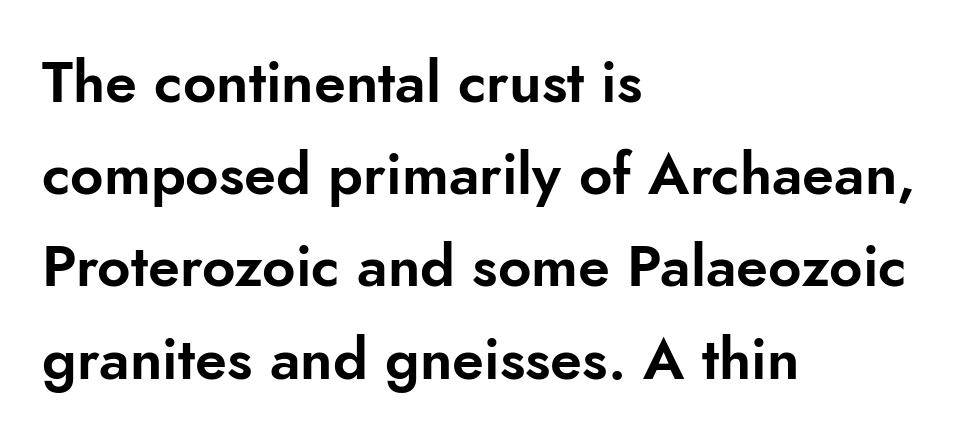
A typesetter would call this proportional, since set widths differ per character. How are the letters spaced? Ordinarily, with no added tracking. Reading down the block, your eye returns to a fixed left position each line. Italic: no, the glyphs are upright roman. A clean baseline with only descenders dipping below it. Regarding leading, the lines here are spaced in the standard way.
